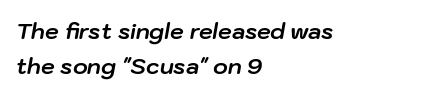
Q: Is the text bold? A: Yes.
Q: Is the text italic (slanted)? A: Yes, it leans right by about 10 degrees.
Q: Is the text underlined? A: No.
Q: How is the paragraph aligned? A: Left-aligned.
Q: Is the spacing between letters normal or unusually wide? A: Normal.
Q: Is the spacing between lines tight, normal or loose? A: Normal.
